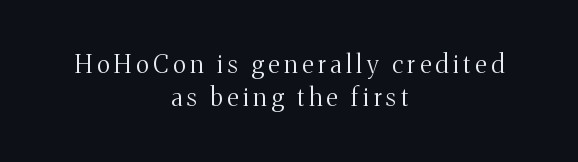
Caption: face not bold, strokes unweighted. These lines stack symmetrically, like a column narrowing and widening about its center. The baseline area is clear. You can tell it's not italic because the verticals are truly vertical.
